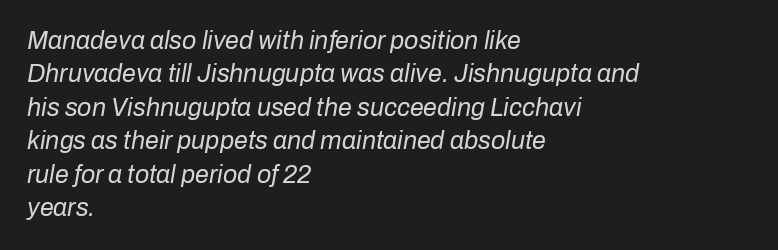
The image shows 25 px text type, italic (leaning right); set left-aligned, normal line spacing (1.34x), normal letter spacing, not underlined.
